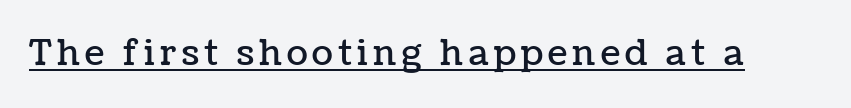
{"italic": "no", "width": "normal", "stroke_contrast": "low", "x_height": "medium", "monospaced": "no", "underline": "yes", "glyph_px": 35}
